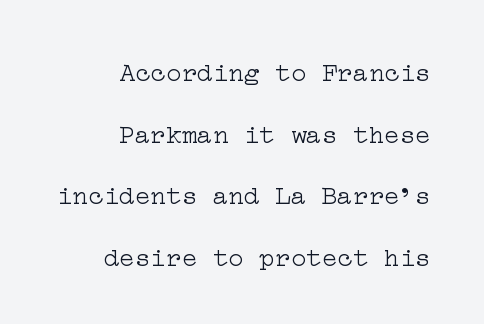
Is there any slant? The stems are plumb. Nothing unusual about the tracking: characters are spaced as the font intends. Leading is clearly above the norm, producing a sparse column. Bold? No — there's no thickening of the strokes.
